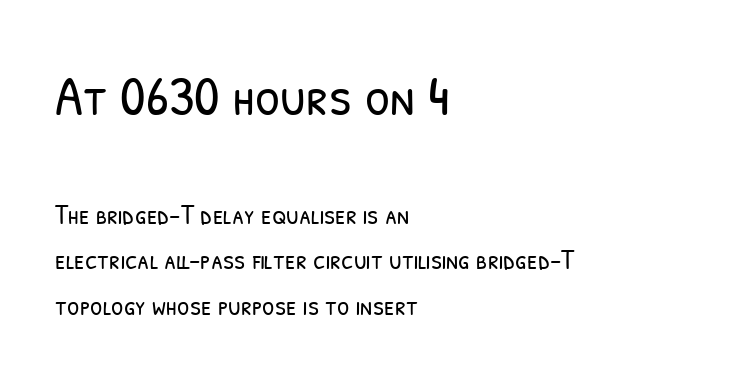
Q: Is the text bold? A: No.
Q: Is the typeface a serif or a sans-serif typeface? A: Sans-serif.
Q: Is the text underlined? A: No.
Q: How is the paragraph aligned? A: Left-aligned.
Q: Is the spacing between letters normal or unusually wide? A: Normal.
Q: Is the spacing between lines tight, normal or loose? A: Normal.
Q: Which block of text is set in a larger size, the first (top) or the second (bottom)? A: The first (top) one.
Q: Width (condensed, normal, or wide)? A: Condensed.
Q: Stroke contrast? A: Low.
Q: x-height? A: Medium.
Q: Monospaced? A: No.
